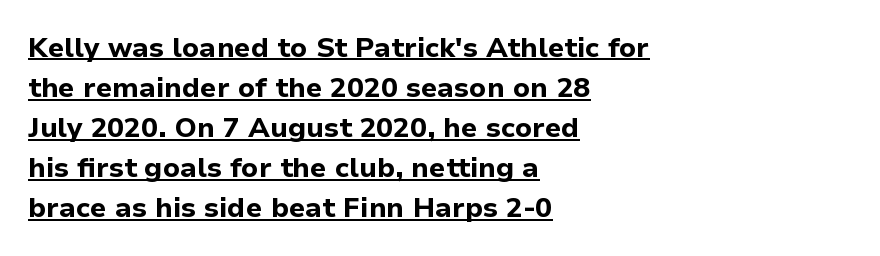
{"serif": "no", "italic": "no", "bold": "yes", "weight": "bold", "width": "normal", "stroke_contrast": "low", "x_height": "medium", "monospaced": "no", "underline": "yes", "align": "left", "line_spacing": "normal", "line_spacing_ratio": 1.43, "letter_spacing": "normal", "letter_spacing_em": 0.0, "glyph_px": 28}
